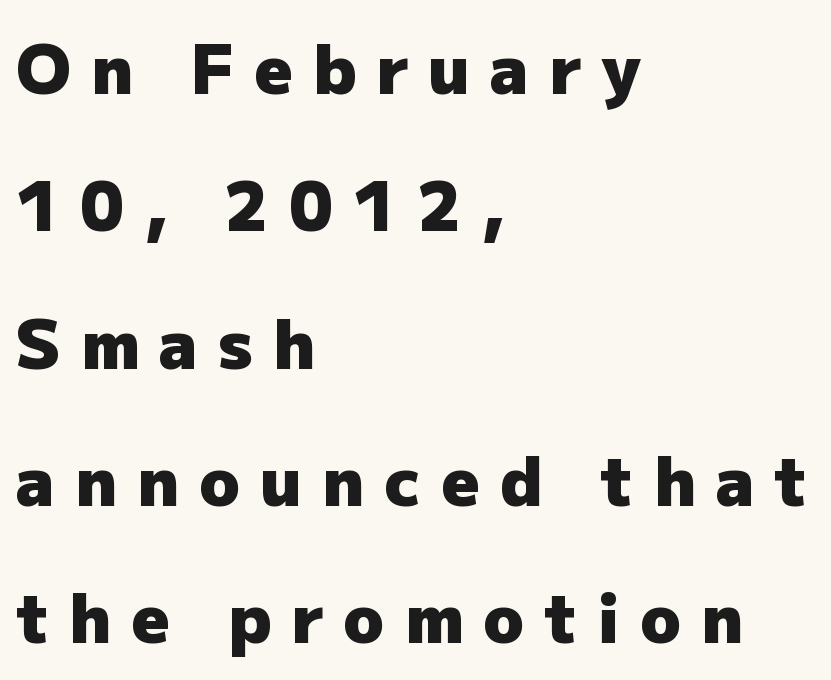
Q: Is the text bold? A: Yes.
Q: Is the text italic (slanted)? A: No, it is upright.
Q: Is the typeface a serif or a sans-serif typeface? A: Sans-serif.
Q: Is the text underlined? A: No.
Q: How is the paragraph aligned? A: Left-aligned.
Q: Is the spacing between letters normal or unusually wide? A: Unusually wide.
Q: Is the spacing between lines tight, normal or loose? A: Loose.
Q: Width (condensed, normal, or wide)? A: Normal.
Q: Stroke contrast? A: Low.
Q: x-height? A: Medium.
Q: Monospaced? A: No.
